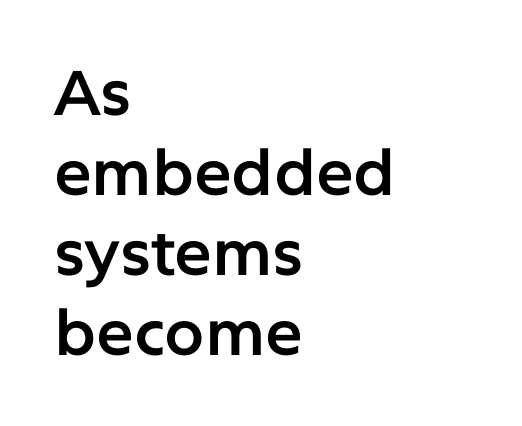
Q: Is the text italic (slanted)? A: No, it is upright.
Q: Is the typeface a serif or a sans-serif typeface? A: Sans-serif.
Q: Is the text underlined? A: No.
Q: How is the paragraph aligned? A: Left-aligned.
Q: Is the spacing between letters normal or unusually wide? A: Normal.
Q: Is the spacing between lines tight, normal or loose? A: Normal.
Q: Width (condensed, normal, or wide)? A: Normal.
Q: Stroke contrast? A: Low.
Q: x-height? A: Medium.
Q: Monospaced? A: No.
